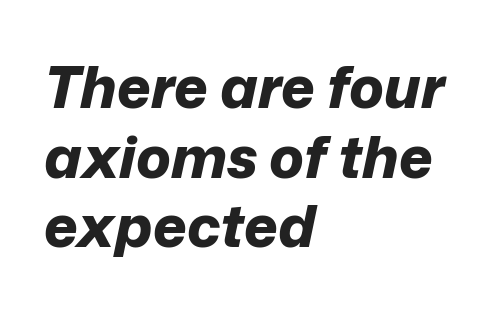
Q: Is the text bold? A: Yes.
Q: Is the text italic (slanted)? A: Yes, it leans right by about 12 degrees.
Q: Is the text underlined? A: No.
Q: How is the paragraph aligned? A: Left-aligned.
Q: Is the spacing between letters normal or unusually wide? A: Normal.
Q: Width (condensed, normal, or wide)? A: Normal.
Q: Stroke contrast? A: Low.
Q: x-height? A: Medium.
Q: Monospaced? A: No.
